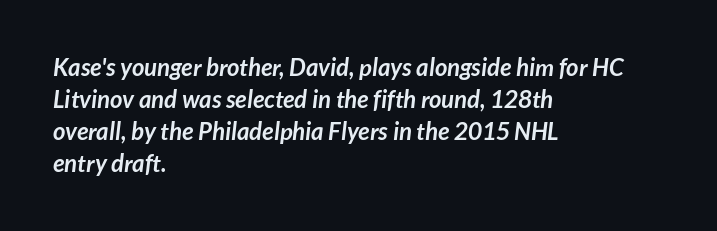
The image shows 24 px bold type; set left-aligned, normal line spacing (1.34x), normal letter spacing, not underlined.
